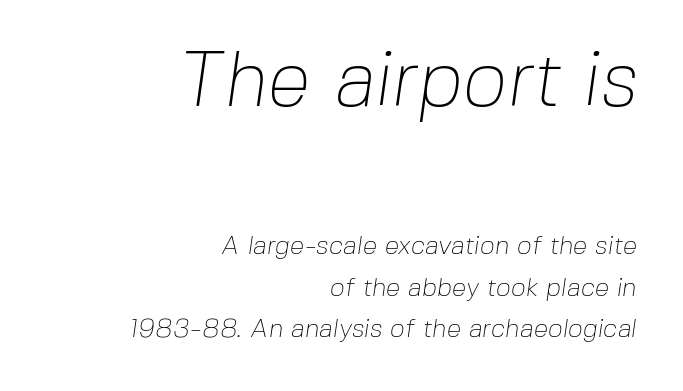
The foot of each line stays bare and open. This is sans-serif lettering, the kind often seen on screens and signage. Caption: multi-line text, flush right, ragged left. Glyph-to-glyph distance matches everyday printed text. Here the designer chose a conventional face with non-uniform glyph widths. A light-to-regular cut is what we see here.
